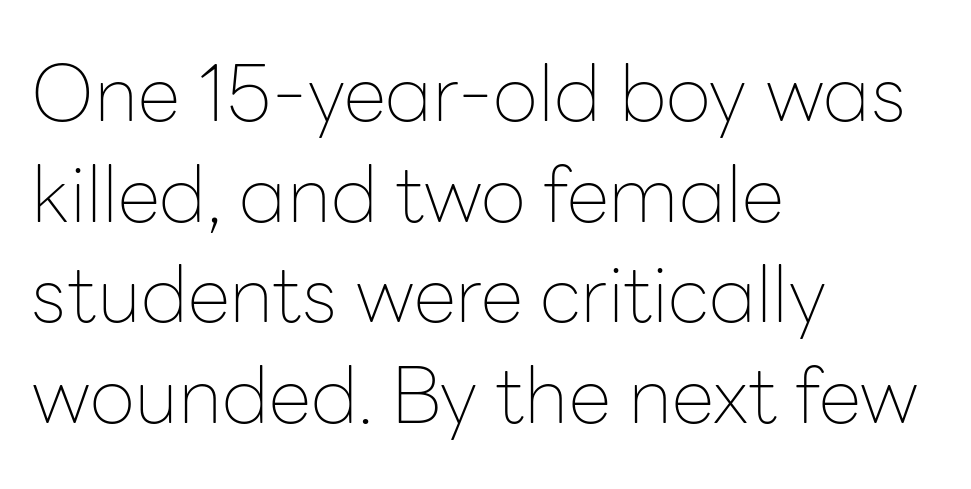
Q: Is the text bold? A: No.
Q: Is the text italic (slanted)? A: No, it is upright.
Q: Is the typeface a serif or a sans-serif typeface? A: Sans-serif.
Q: Is the text underlined? A: No.
Q: How is the paragraph aligned? A: Left-aligned.
Q: Is the spacing between letters normal or unusually wide? A: Normal.
Q: Is the spacing between lines tight, normal or loose? A: Normal.
Q: Width (condensed, normal, or wide)? A: Normal.
Q: Stroke contrast? A: Low.
Q: x-height? A: Medium.
Q: Monospaced? A: No.
